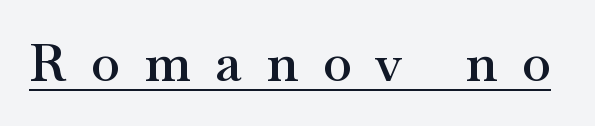
The image shows 52 px semibold, wide serif type, upright; set unusually wide letter spacing (+0.48 em), underlined; medium stroke contrast and a small x-height.
